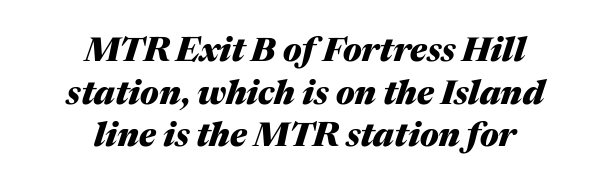
Q: Is the text bold? A: Yes.
Q: Is the text italic (slanted)? A: Yes, it leans right by about 17 degrees.
Q: Is the text underlined? A: No.
Q: How is the paragraph aligned? A: Centered.
Q: Is the spacing between letters normal or unusually wide? A: Normal.
Q: Is the spacing between lines tight, normal or loose? A: Normal.
Q: Width (condensed, normal, or wide)? A: Normal.
Q: Stroke contrast? A: Medium.
Q: x-height? A: Medium.
Q: Monospaced? A: No.
